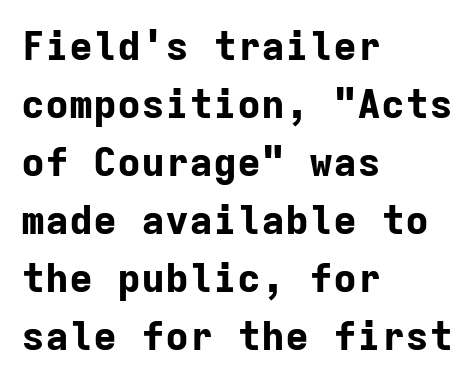
Nothing sits at the stroke ends, so this counts as sans-serif. The rendering uses typewriter-style spacing with identical character cells. The passage shown is not underscored anywhere. In terms of leading, this rendering sits right in the middle.
